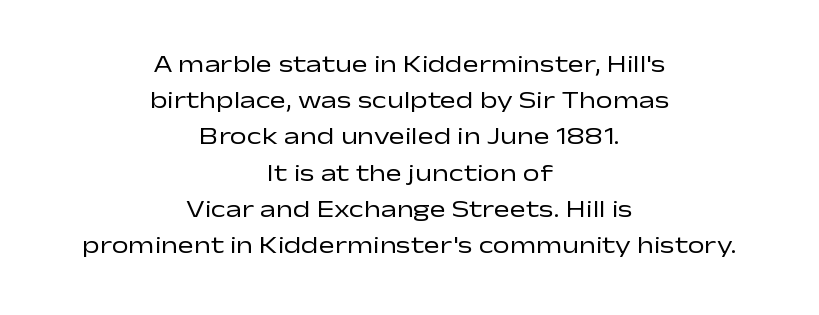
The vertical gap from one line to the next is medium. Heft: none added — not bold. Alignment: centered. If you drew a line through each stem, it would be perfectly vertical. Honestly, there is no underline to notice here at all. How are the letters spaced? Ordinarily, with no added tracking.
